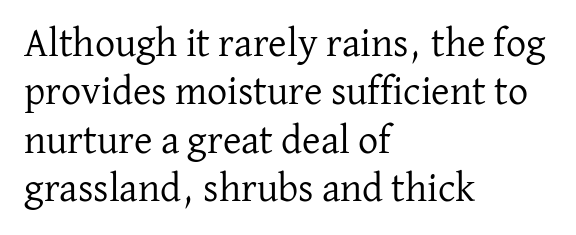
Q: Is the text bold? A: No.
Q: Is the text italic (slanted)? A: No, it is upright.
Q: Is the typeface a serif or a sans-serif typeface? A: Serif.
Q: Is the text underlined? A: No.
Q: How is the paragraph aligned? A: Left-aligned.
Q: Is the spacing between letters normal or unusually wide? A: Normal.
Q: Width (condensed, normal, or wide)? A: Normal.
Q: Stroke contrast? A: Low.
Q: x-height? A: Medium.
Q: Monospaced? A: No.
